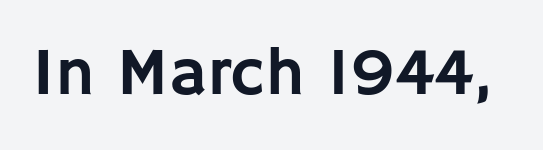
The tracking reads as untouched default to a designer's eye. Here the designer chose a conventional face with non-uniform glyph widths. Serifs: no, the terminals of the letterforms are clean. Unlike italic type, these characters show no tilt at all. The foot of each line stays bare and open.
